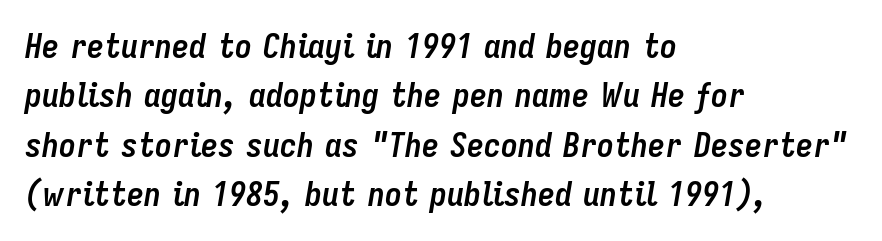
Q: Is the text bold? A: Yes.
Q: Is the text italic (slanted)? A: Yes, it leans right by about 9 degrees.
Q: Is the text underlined? A: No.
Q: How is the paragraph aligned? A: Left-aligned.
Q: Is the spacing between letters normal or unusually wide? A: Normal.
Q: Is the spacing between lines tight, normal or loose? A: Normal.
Q: Width (condensed, normal, or wide)? A: Condensed.
Q: Stroke contrast? A: Low.
Q: x-height? A: Medium.
Q: Monospaced? A: No.
